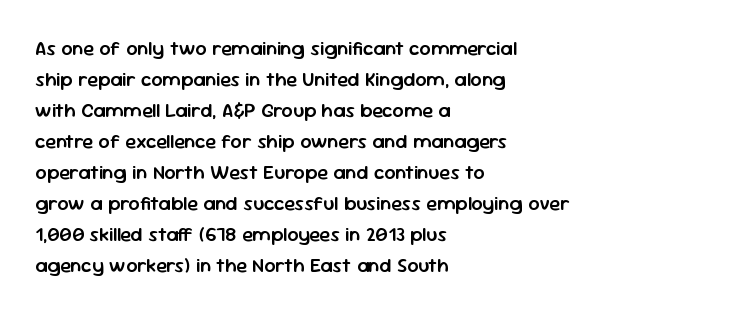
The typography opts for an upright posture over an oblique one. Line beginnings align vertically; line endings do not. Compared with typical body copy, the letter spacing here is the same. Does the leading feel generous? No, just average. Summary of weight: moderately heavy, a semibold.
